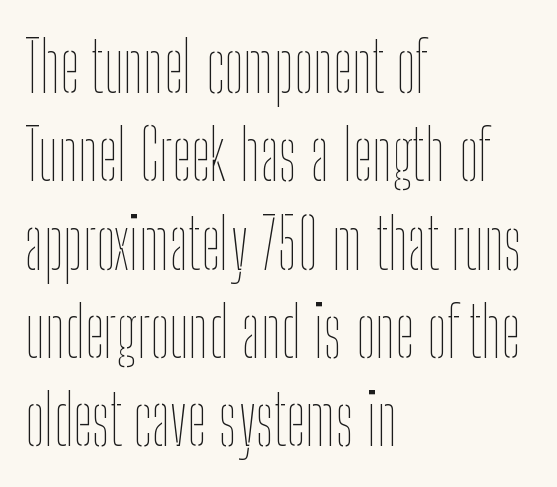
The image shows 69 px thin, condensed type, upright; set left-aligned, normal line spacing (1.28x), normal letter spacing, not underlined; low stroke contrast and a medium x-height.
